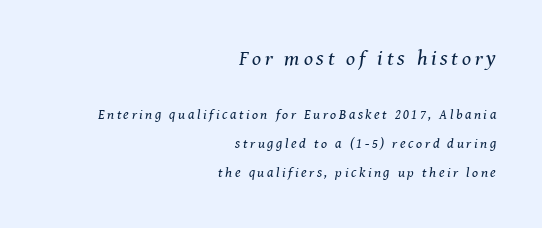
Yep, that's italic — everything's leaning. Nothing heavy about these letters — not bold at all. One glance says open: line gaps are wider than usual. Honestly, there is no underline to notice here at all. Reading top to bottom, the characters get smaller at the block break. Where is the straight margin? On the right.
